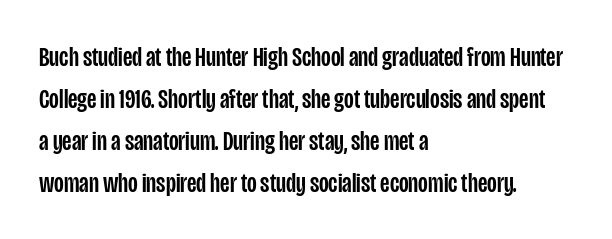
{"serif": "no", "italic": "no", "width": "condensed", "stroke_contrast": "low", "x_height": "large", "monospaced": "no", "underline": "no", "align": "left", "line_spacing": "normal", "line_spacing_ratio": 1.5, "letter_spacing": "normal", "letter_spacing_em": 0.0, "glyph_px": 28}
